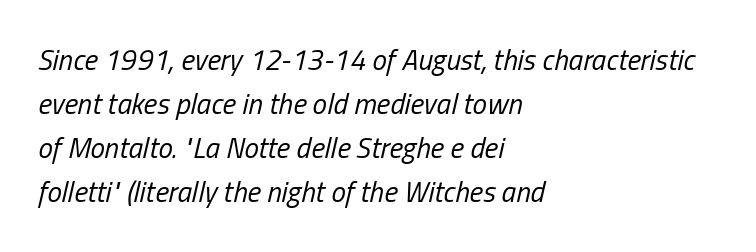
Q: Is the text bold? A: No.
Q: Is the text italic (slanted)? A: Yes, it leans right by about 13 degrees.
Q: Is the text underlined? A: No.
Q: How is the paragraph aligned? A: Left-aligned.
Q: Is the spacing between letters normal or unusually wide? A: Normal.
Q: Is the spacing between lines tight, normal or loose? A: Normal.
Q: Width (condensed, normal, or wide)? A: Condensed.
Q: Stroke contrast? A: Low.
Q: x-height? A: Medium.
Q: Monospaced? A: No.
